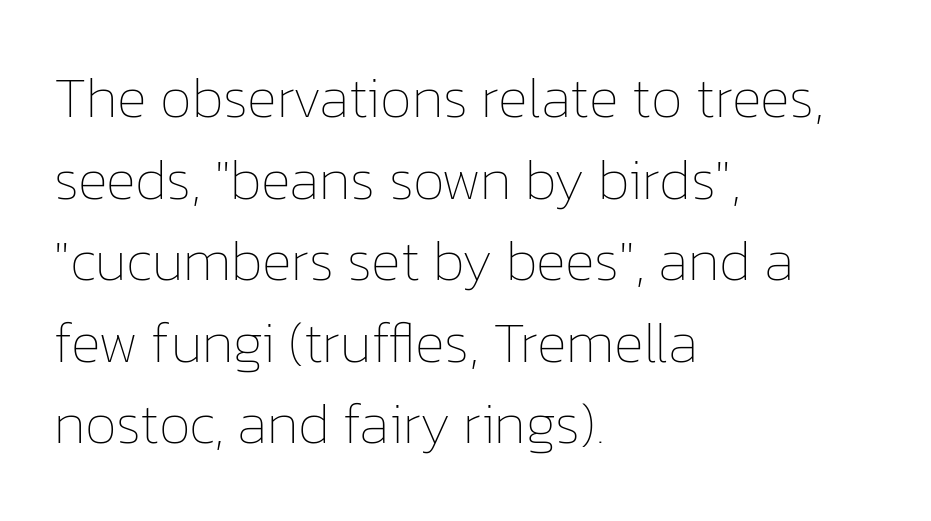
Look at the tracking — it's just the regular setting, nothing added. All the whitespace from short lines collects on the right. Rendered with straight, roman letterforms. Heaviness? Minimal to ordinary, like unemphasized prose.
